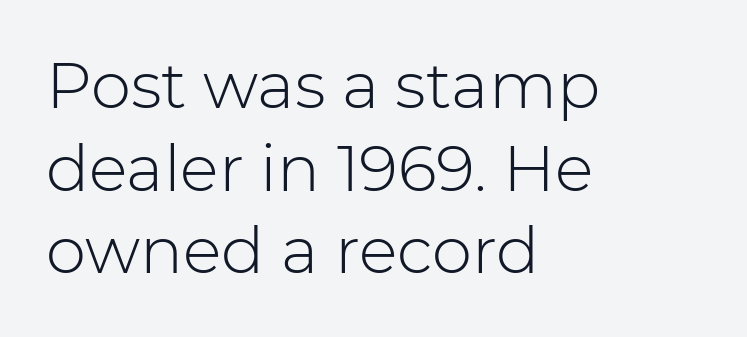
To sum up the face: it is a sans, with no serifs. Honestly, there is no underline to notice here at all. There is no visible air inserted between adjacent glyphs. Line beginnings align vertically; line endings do not. Unbolded letterforms with no extra heft. One glance says typical: line gaps are just what's usual.
